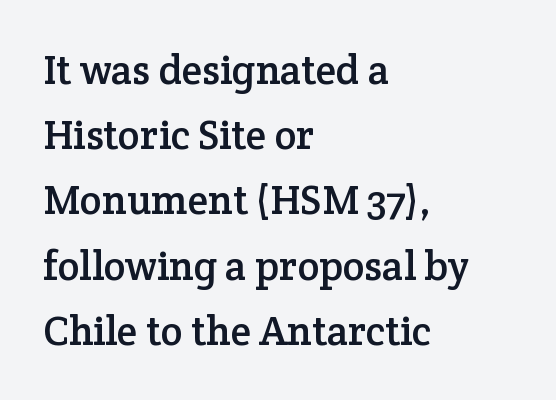
{"serif": "yes", "italic": "no", "width": "normal", "stroke_contrast": "low", "x_height": "medium", "monospaced": "no", "underline": "no", "align": "left", "line_spacing": "normal", "line_spacing_ratio": 1.59, "letter_spacing": "normal", "letter_spacing_em": 0.0, "glyph_px": 41}
